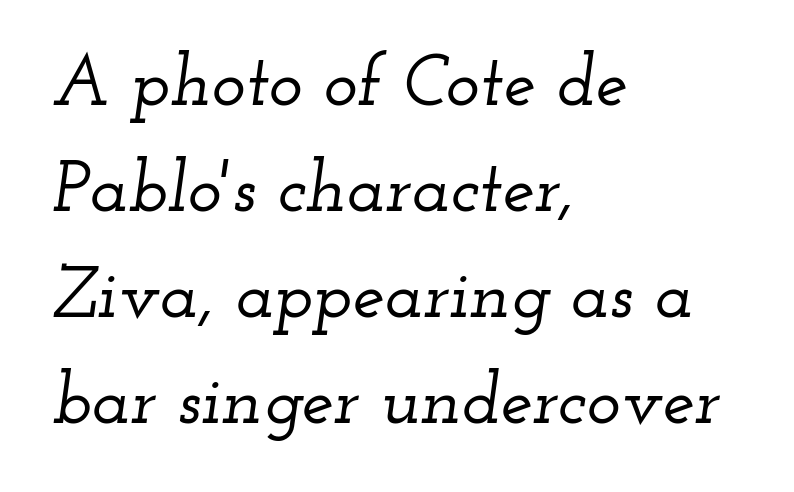
Q: Is the text italic (slanted)? A: Yes, it leans right by about 12 degrees.
Q: Is the typeface a serif or a sans-serif typeface? A: Serif.
Q: Is the text underlined? A: No.
Q: How is the paragraph aligned? A: Left-aligned.
Q: Is the spacing between letters normal or unusually wide? A: Normal.
Q: Is the spacing between lines tight, normal or loose? A: Normal.
Q: Width (condensed, normal, or wide)? A: Wide.
Q: Stroke contrast? A: Low.
Q: x-height? A: Small.
Q: Monospaced? A: No.
